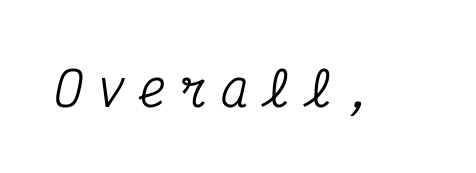
Q: Is the text italic (slanted)? A: Yes, it leans right by about 12 degrees.
Q: Is the typeface a serif or a sans-serif typeface? A: Serif.
Q: Is the text underlined? A: No.
Q: Is the spacing between letters normal or unusually wide? A: Unusually wide.
Q: Width (condensed, normal, or wide)? A: Condensed.
Q: Stroke contrast? A: Medium.
Q: x-height? A: Medium.
Q: Monospaced? A: Yes.
